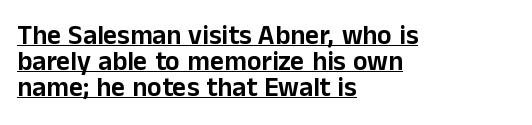
{"italic": "no", "underline": "yes", "align": "left", "line_spacing": "tight", "line_spacing_ratio": 0.96, "letter_spacing": "normal", "letter_spacing_em": 0.0, "glyph_px": 27}
